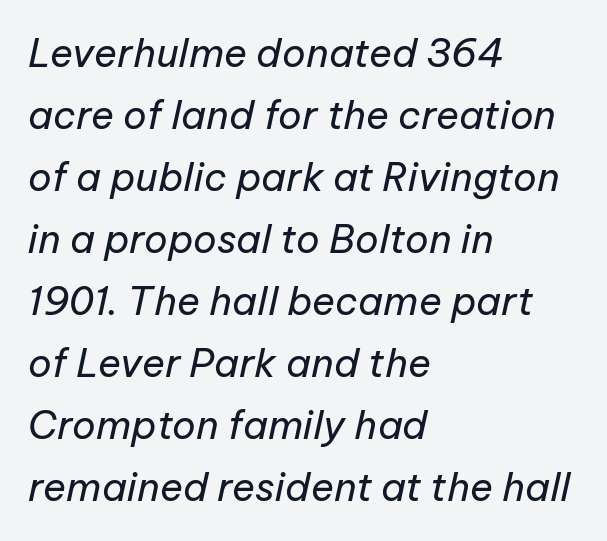
Q: Is the text bold? A: No.
Q: Is the text italic (slanted)? A: Yes, it leans right by about 12 degrees.
Q: Is the text underlined? A: No.
Q: How is the paragraph aligned? A: Left-aligned.
Q: Is the spacing between letters normal or unusually wide? A: Normal.
Q: Is the spacing between lines tight, normal or loose? A: Normal.
Q: Width (condensed, normal, or wide)? A: Normal.
Q: Stroke contrast? A: Low.
Q: x-height? A: Medium.
Q: Monospaced? A: No.
